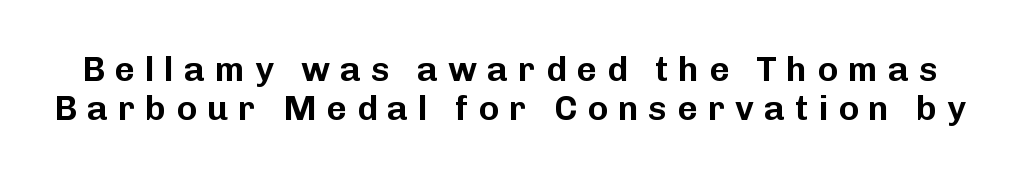
The image shows 35 px sans-serif type, upright; set tight line spacing (1.12x), unusually wide letter spacing (+0.28 em), not underlined; low stroke contrast and a medium x-height.
